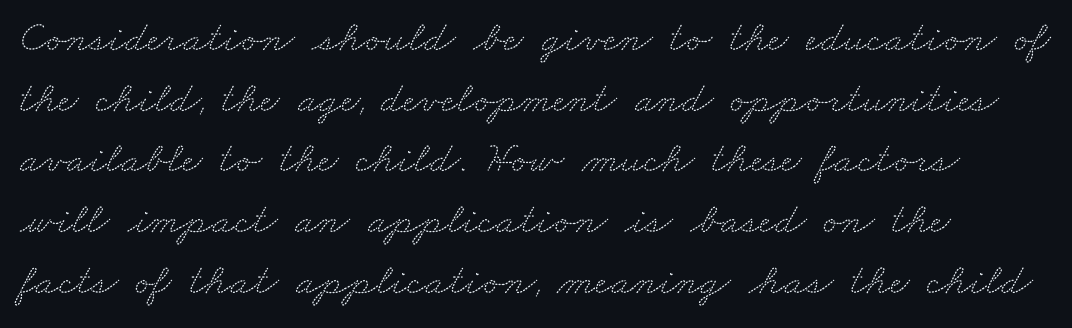
Regarding leading, the lines here are spaced in the standard way. These lines are rendered in a variable-pitch font. The typeface chosen for these lines features serifs. Words float on clear page, feet unadorned. Letter spacing: default.
